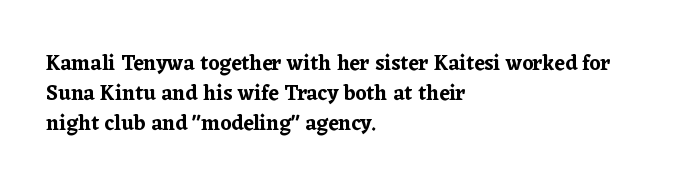
The image shows 21 px text type, upright; set left-aligned, normal line spacing (1.44x), normal letter spacing, not underlined.
